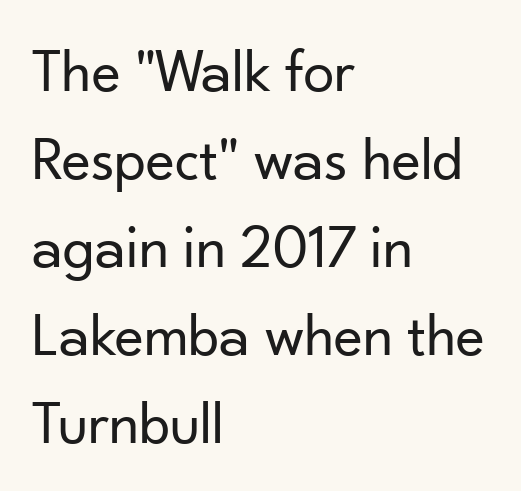
{"serif": "no", "italic": "no", "bold": "no", "weight": "regular", "width": "normal", "stroke_contrast": "low", "x_height": "small", "monospaced": "no", "underline": "no", "align": "left", "line_spacing": "normal", "line_spacing_ratio": 1.42, "letter_spacing": "normal", "letter_spacing_em": 0.0, "glyph_px": 62}
